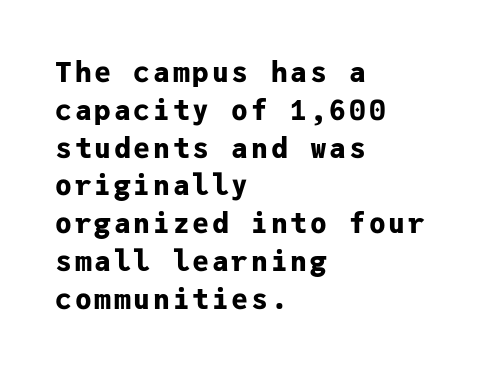
The image shows 28 px bold sans-serif type, upright, monospaced; set left-aligned, normal line spacing (1.35x), not underlined; low stroke contrast and a medium x-height.
